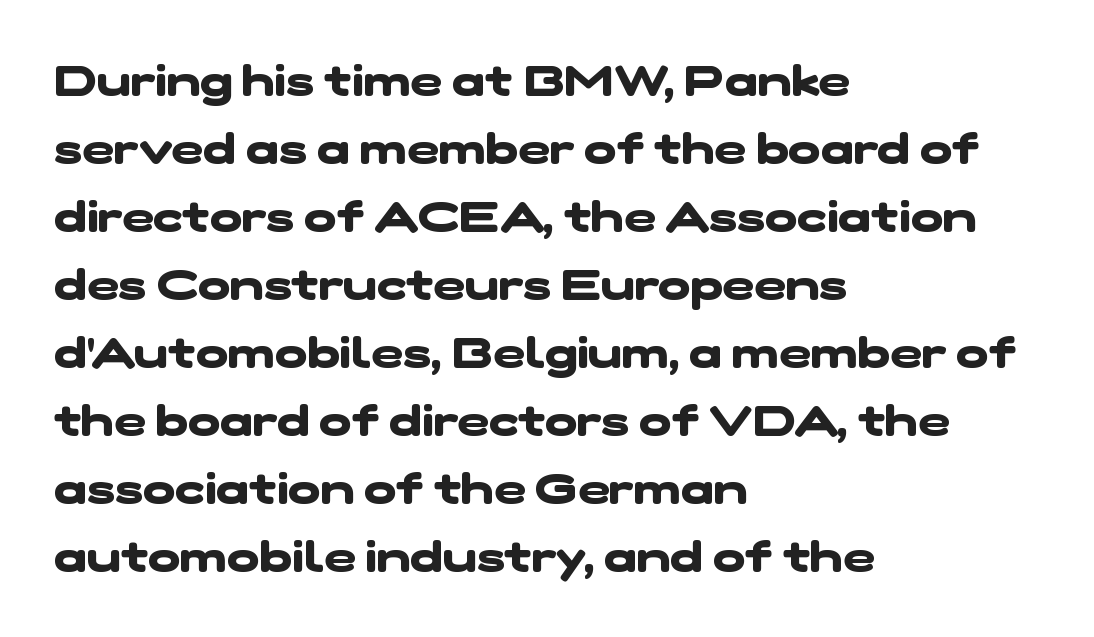
{"serif": "no", "bold": "yes", "weight": "heavy", "width": "wide", "stroke_contrast": "low", "x_height": "medium", "monospaced": "no", "underline": "no", "align": "left", "line_spacing": "normal", "line_spacing_ratio": 1.58, "letter_spacing": "normal", "letter_spacing_em": 0.0, "glyph_px": 43}
